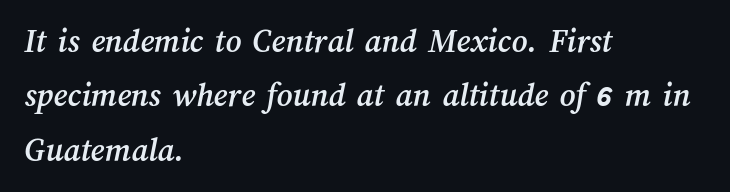
The image shows 34 px text type; set left-aligned, normal line spacing (1.6x), normal letter spacing, not underlined; medium stroke contrast and a medium x-height.
